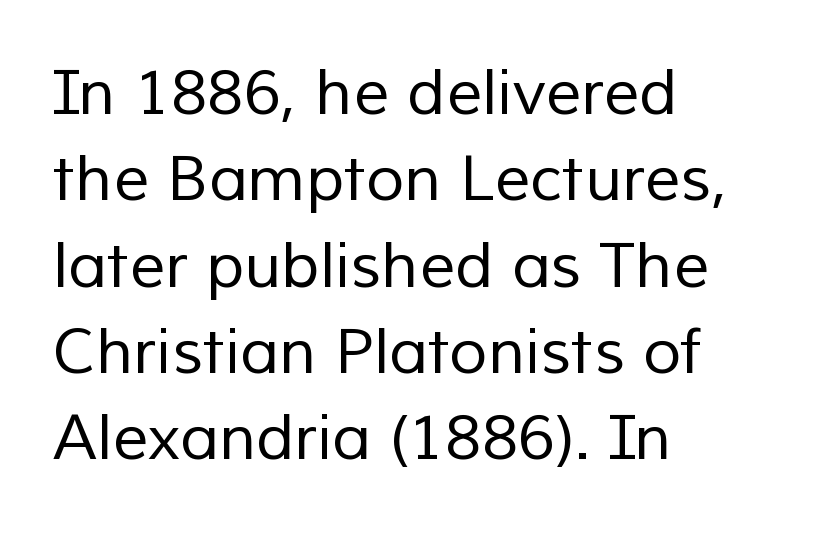
Leading: standard. Look at the bottom of the vertical strokes: they stop flat, with no serifs. Alignment: flush left. Tracking value appears to be zero — textbook default spacing. The font is comparable to plain body text, perhaps lighter.
